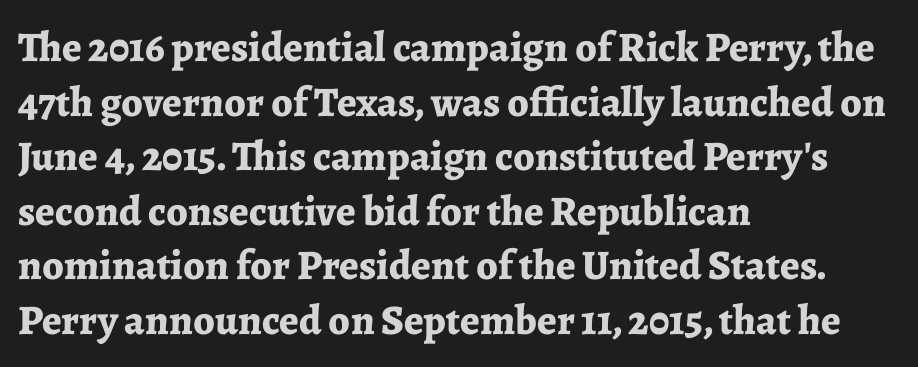
{"serif": "yes", "italic": "no", "bold": "yes", "weight": "bold", "width": "normal", "stroke_contrast": "low", "x_height": "medium", "monospaced": "no", "underline": "no", "align": "left", "line_spacing": "normal", "line_spacing_ratio": 1.3, "letter_spacing": "normal", "letter_spacing_em": 0.0, "glyph_px": 42}
